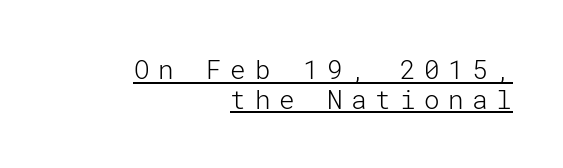
Q: Is the text bold? A: No.
Q: Is the text italic (slanted)? A: No, it is upright.
Q: Is the text underlined? A: Yes.
Q: How is the paragraph aligned? A: Right-aligned.
Q: Is the spacing between letters normal or unusually wide? A: Unusually wide.
Q: Is the spacing between lines tight, normal or loose? A: Tight.
